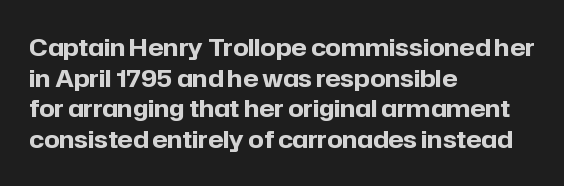
The image shows 24 px bold type, upright; set left-aligned, normal line spacing (1.28x), normal letter spacing, not underlined.
